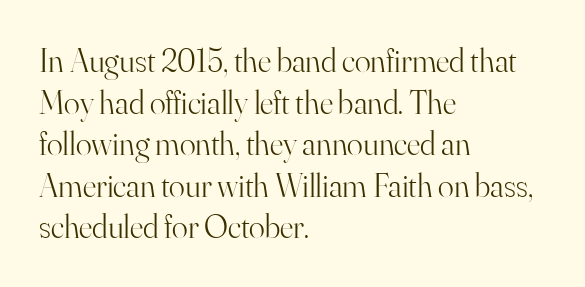
The typesetting does not lean heavy: it is not bold. The strip under each line holds only bare page. In terms of posture, this sample is upright. The setting favours the left margin, as ordinary paragraphs usually do.
